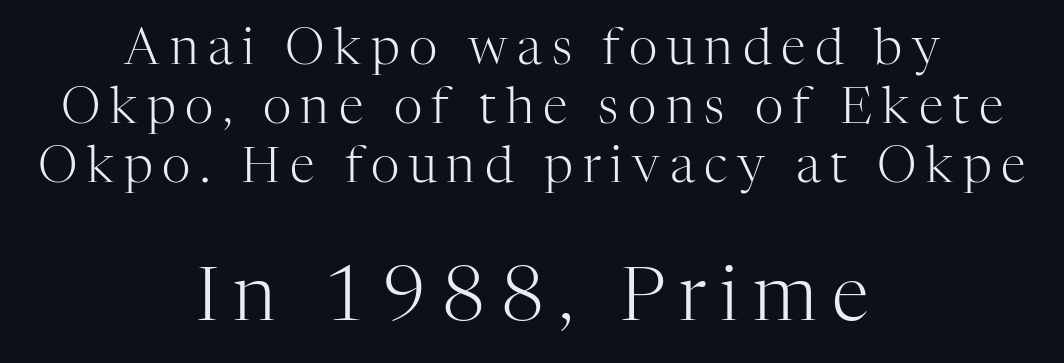
{"serif": "yes", "italic": "no", "bold": "no", "weight": "light", "width": "normal", "stroke_contrast": "high", "x_height": "medium", "monospaced": "no", "underline": "no", "align": "center", "line_spacing_ratio": 1.18, "larger_block": "second", "size_ratio": 1.5, "glyph_px": 75}
